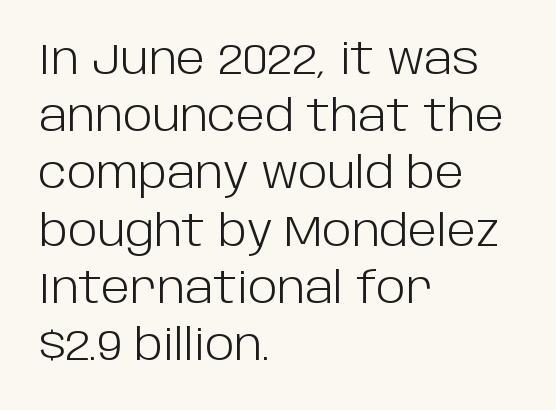
Each word holds together tightly as a unit, with standard inter-letter gaps. Each new line begins a customary step beneath the previous one. The letters carry no serifs — their stems end cleanly without finishing strokes. Check the space under the baseline: it is left empty. The weight tops out at a normal text grade.
